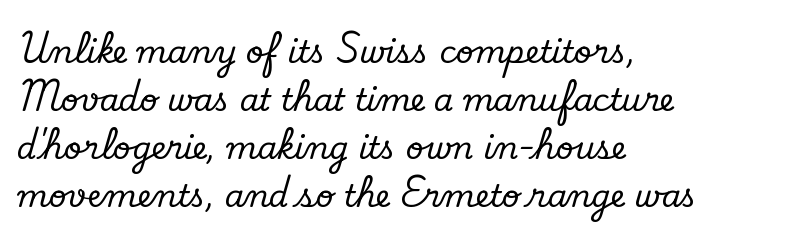
Q: Is the text italic (slanted)? A: Yes.
Q: Is the typeface a serif or a sans-serif typeface? A: Serif.
Q: Is the text underlined? A: No.
Q: How is the paragraph aligned? A: Left-aligned.
Q: Is the spacing between letters normal or unusually wide? A: Normal.
Q: Is the spacing between lines tight, normal or loose? A: Normal.
Q: Width (condensed, normal, or wide)? A: Normal.
Q: Stroke contrast? A: Low.
Q: x-height? A: Small.
Q: Monospaced? A: No.
